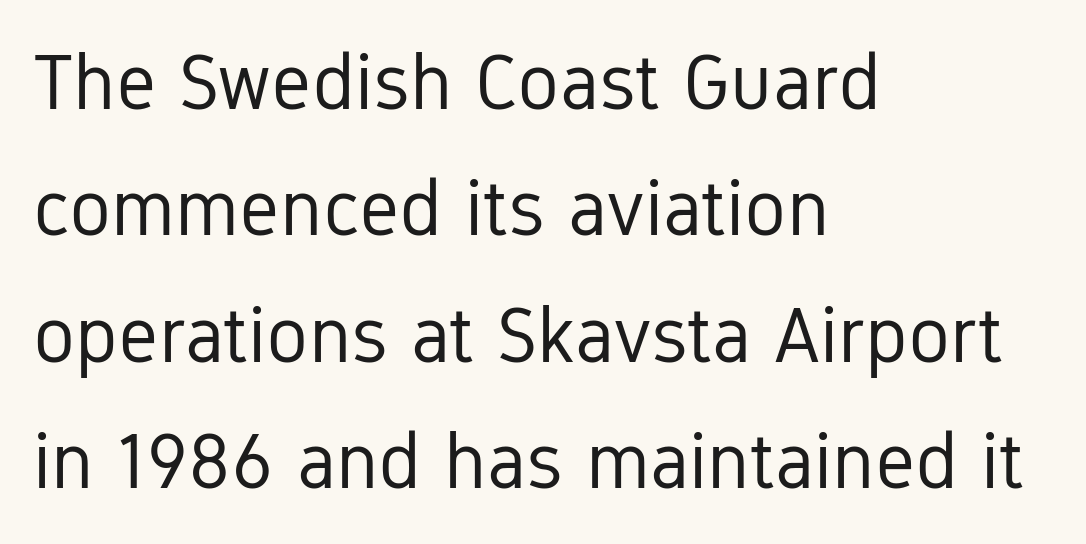
The characters are drawn with everyday or finer stroke widths. Tracking here is standard; glyphs follow each other at the usual distance. Varying glyph widths throughout — classic text-font behaviour. Observe the absence of serifs on each vertical stroke in this sample. Designer's note — italics off, roman on. The paragraph has a hard left edge and a soft right edge.
